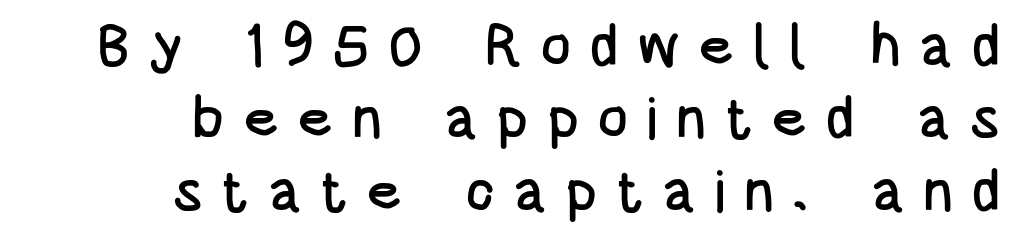
Q: Is the text italic (slanted)? A: No, it is upright.
Q: Is the typeface a serif or a sans-serif typeface? A: Sans-serif.
Q: Is the text underlined? A: No.
Q: How is the paragraph aligned? A: Right-aligned.
Q: Is the spacing between letters normal or unusually wide? A: Unusually wide.
Q: Is the spacing between lines tight, normal or loose? A: Normal.
Q: Width (condensed, normal, or wide)? A: Condensed.
Q: Stroke contrast? A: Low.
Q: x-height? A: Large.
Q: Monospaced? A: No.
